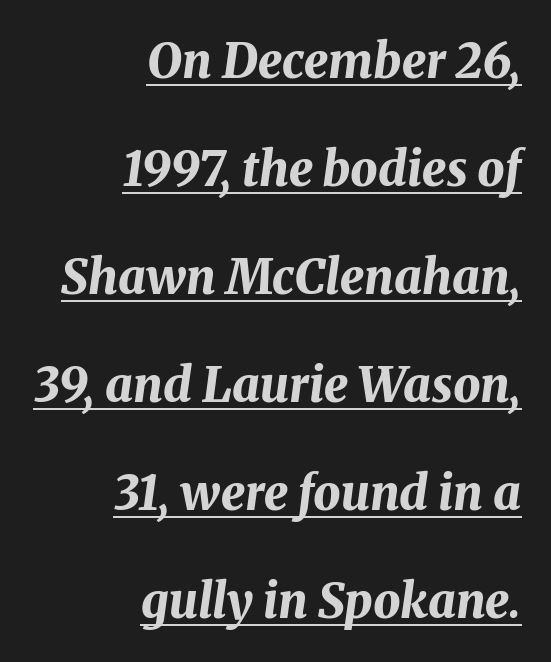
This is heavy type, rendered in bold. It's the slanting kind of type. The letters advance in unequal steps, a hallmark of proportional type. Observe the ordinary spacing: letters are neighbours, not strangers.
